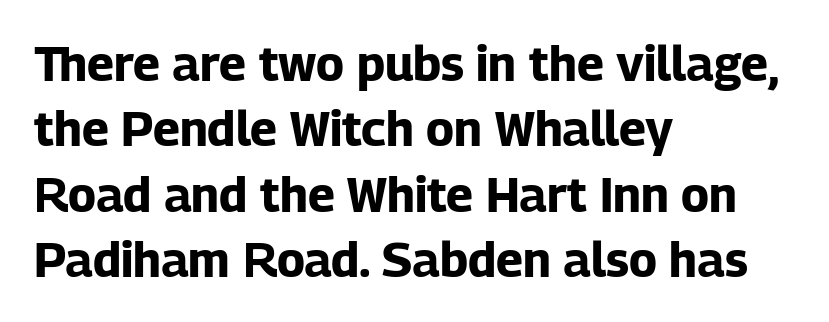
The image shows 48 px bold sans-serif type, upright; set left-aligned, normal line spacing (1.36x), normal letter spacing, not underlined; low stroke contrast and a medium x-height.
